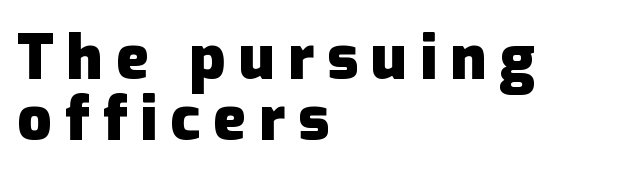
In terms of leading, this rendering errs on the cramped side. Do the letters lean? They stand straight. Horizontal alignment here is leftward, the default for most running prose. The letters advance in unequal steps, a hallmark of proportional type.
